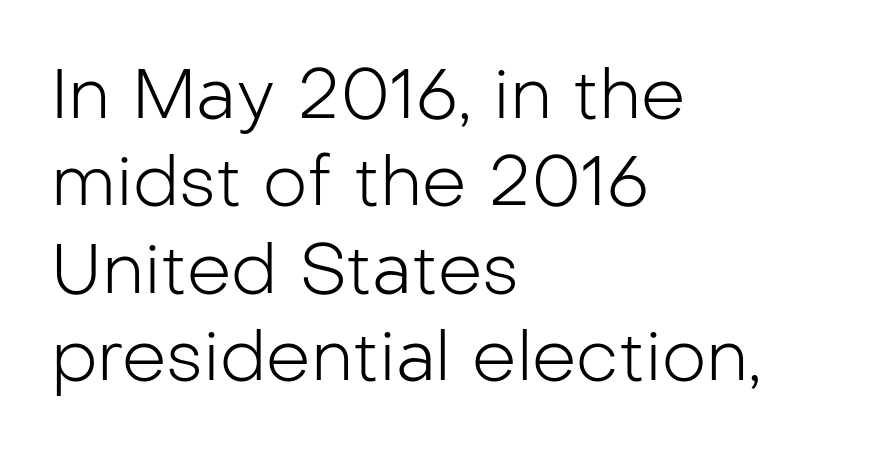
The image shows 70 px light sans-serif type, upright; set left-aligned, normal line spacing (1.25x), normal letter spacing, not underlined; low stroke contrast and a medium x-height.
